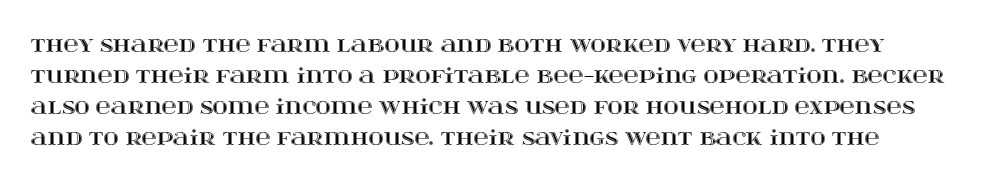
{"italic": "no", "underline": "no", "line_spacing": "normal", "line_spacing_ratio": 1.48, "letter_spacing": "normal", "letter_spacing_em": 0.0, "glyph_px": 21}
